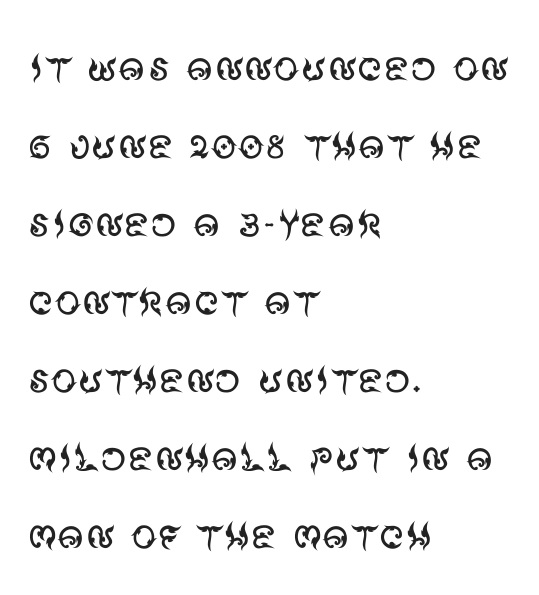
{"serif": "no", "italic": "no", "bold": "no", "weight": "regular", "width": "normal", "stroke_contrast": "medium", "x_height": "large", "monospaced": "no", "underline": "no", "align": "left", "line_spacing": "normal", "line_spacing_ratio": 1.5, "letter_spacing": "normal", "letter_spacing_em": 0.0, "glyph_px": 52}
